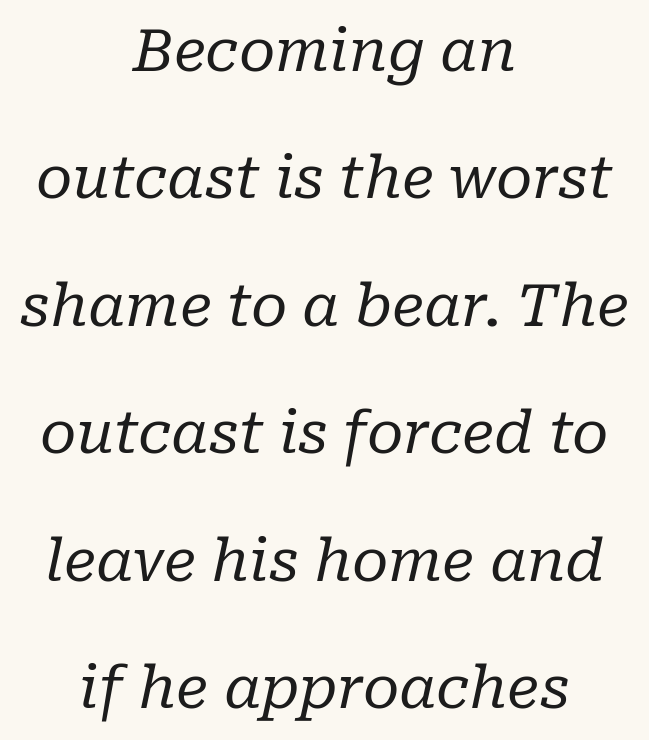
Q: Is the text bold? A: No.
Q: Is the text italic (slanted)? A: Yes, it leans right by about 10 degrees.
Q: Is the typeface a serif or a sans-serif typeface? A: Serif.
Q: Is the text underlined? A: No.
Q: How is the paragraph aligned? A: Centered.
Q: Is the spacing between letters normal or unusually wide? A: Normal.
Q: Is the spacing between lines tight, normal or loose? A: Loose.
Q: Width (condensed, normal, or wide)? A: Normal.
Q: Stroke contrast? A: Low.
Q: x-height? A: Medium.
Q: Monospaced? A: No.
